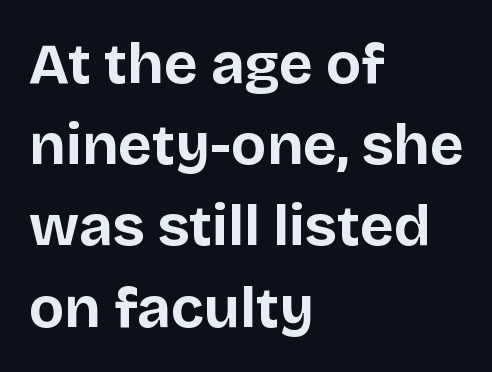
{"serif": "no", "italic": "no", "bold": "yes", "weight": "bold", "width": "normal", "stroke_contrast": "low", "x_height": "large", "monospaced": "no", "underline": "no", "align": "left", "line_spacing": "normal", "line_spacing_ratio": 1.4, "letter_spacing": "normal", "letter_spacing_em": 0.0, "glyph_px": 58}
